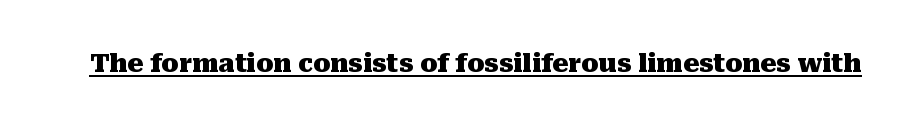
{"italic": "no", "bold": "yes", "underline": "yes", "letter_spacing": "normal", "letter_spacing_em": 0.0, "glyph_px": 25}
